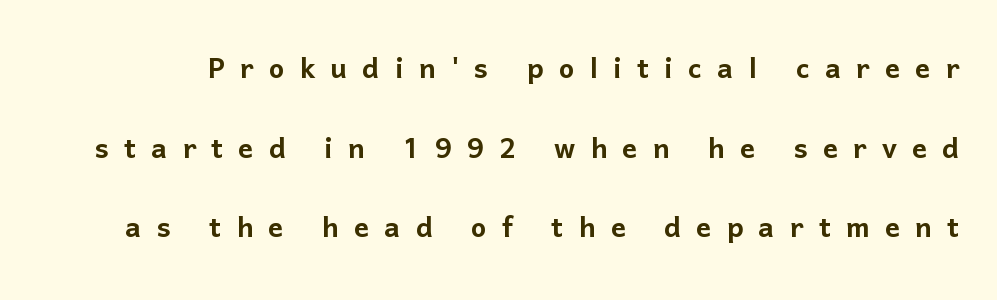
The image shows 37 px sans-serif type, upright; set loose line spacing (2.15x), unusually wide letter spacing (+0.41 em), not underlined; low stroke contrast and a medium x-height.
